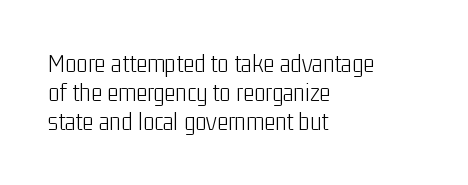
{"italic": "no", "bold": "no", "underline": "no", "align": "left", "line_spacing": "tight", "line_spacing_ratio": 1.08, "letter_spacing": "normal", "letter_spacing_em": 0.0, "glyph_px": 27}
